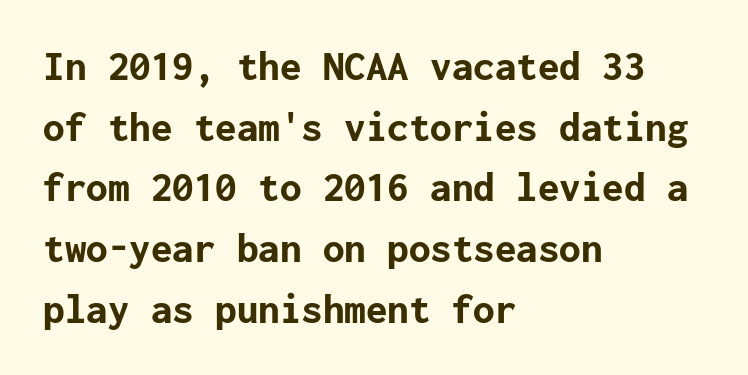
{"serif": "no", "italic": "no", "bold": "yes", "weight": "bold", "width": "normal", "stroke_contrast": "low", "x_height": "medium", "underline": "no", "align": "left", "line_spacing": "normal", "line_spacing_ratio": 1.41, "letter_spacing": "normal", "letter_spacing_em": 0.0, "glyph_px": 43}
